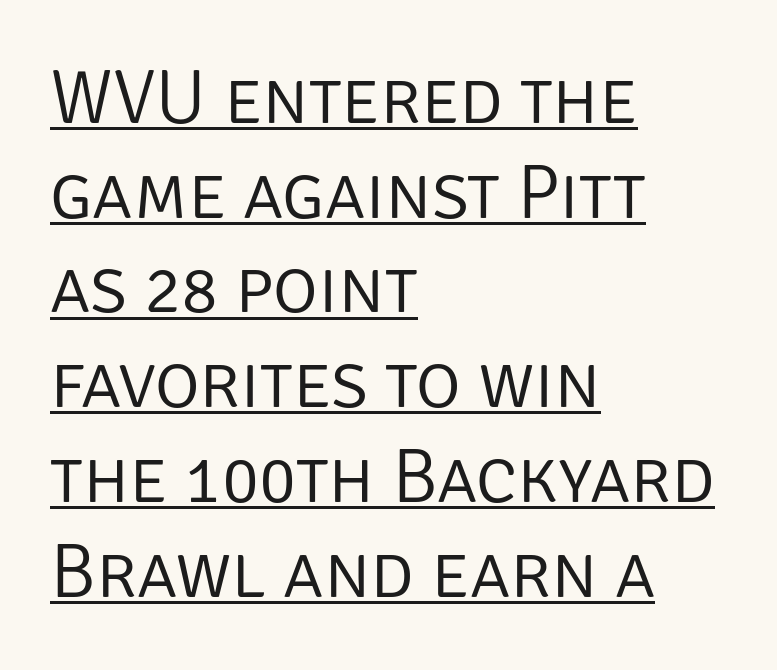
Q: Is the text bold? A: No.
Q: Is the text italic (slanted)? A: No, it is upright.
Q: Is the typeface a serif or a sans-serif typeface? A: Sans-serif.
Q: Is the text underlined? A: Yes.
Q: How is the paragraph aligned? A: Left-aligned.
Q: Is the spacing between letters normal or unusually wide? A: Normal.
Q: Width (condensed, normal, or wide)? A: Normal.
Q: Stroke contrast? A: Low.
Q: x-height? A: Large.
Q: Monospaced? A: No.
